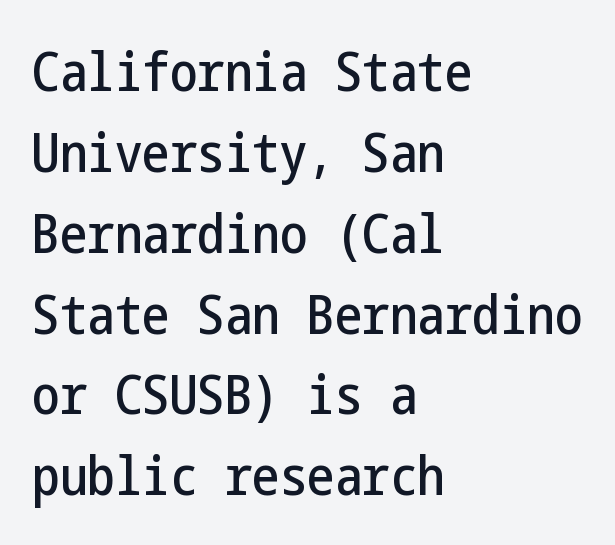
The image shows 55 px condensed sans-serif type, upright; set left-aligned, normal line spacing (1.47x), normal letter spacing, not underlined; low stroke contrast and a medium x-height.
